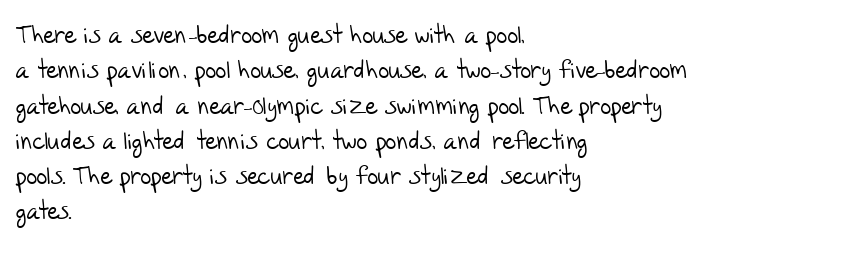
Decoration check: the copy has no underline. Words appear dense and cohesive because spacing is normal. Evenly set lines give the paragraph a standard silhouette. Is the block centered? No — it sits flush against the left margin.
